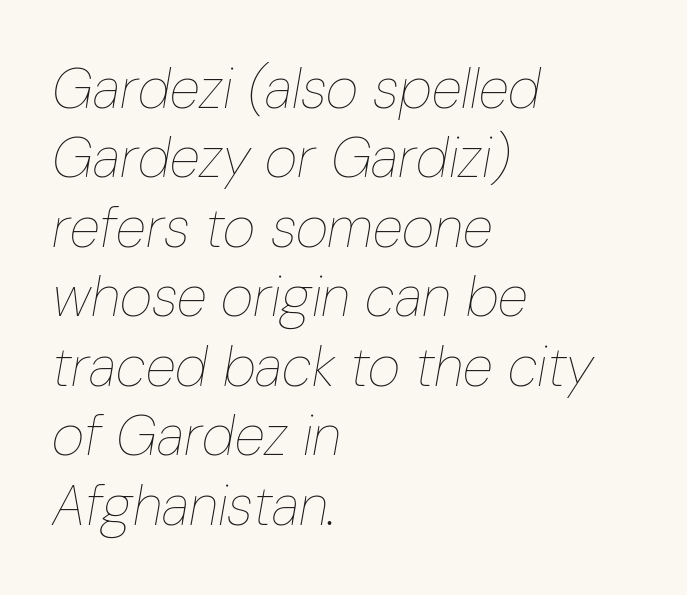
{"italic": "yes", "lean": "right", "slant_degrees": 10, "bold": "no", "weight": "thin", "width": "condensed", "stroke_contrast": "low", "x_height": "medium", "monospaced": "no", "underline": "no", "align": "left", "line_spacing_ratio": 1.24, "letter_spacing": "normal", "letter_spacing_em": 0.0, "glyph_px": 56}
